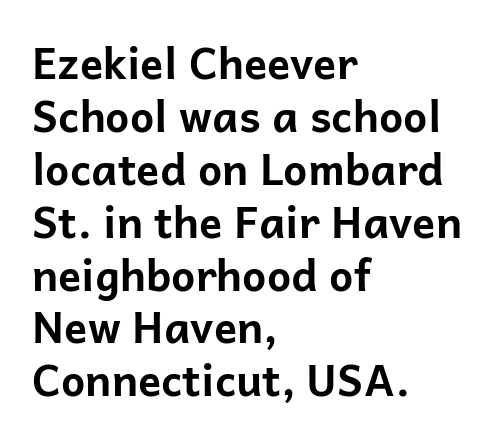
The image shows 43 px bold sans-serif type, upright; set left-aligned, line spacing 1.23x, normal letter spacing, not underlined; low stroke contrast and a medium x-height.
